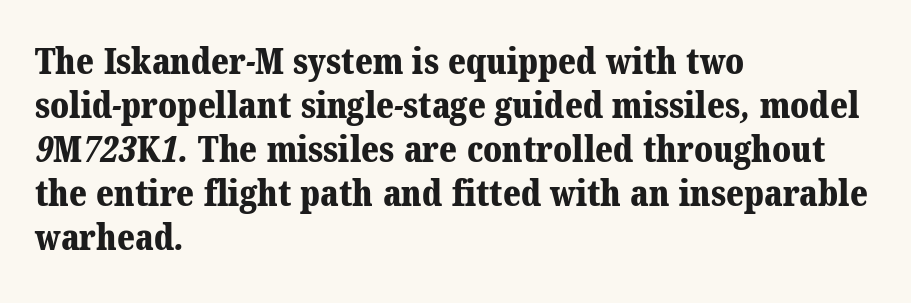
The image shows 36 px bold serif type; set left-aligned, line spacing 1.22x, normal letter spacing, not underlined; medium stroke contrast and a medium x-height.
